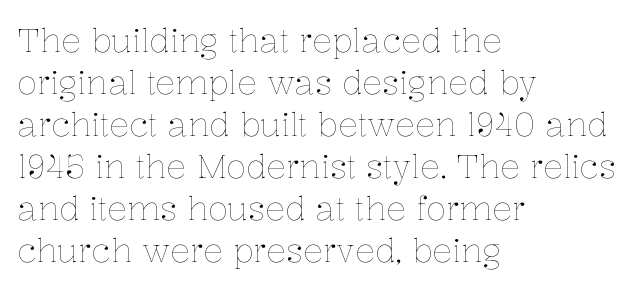
The image shows 33 px thin type, upright; set left-aligned, normal line spacing (1.27x), normal letter spacing, not underlined; low stroke contrast and a medium x-height.
